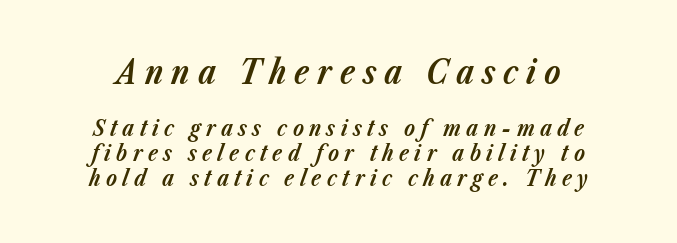
The image shows 33 px bold type, italic (leaning right); set tight line spacing (1.12x), unusually wide letter spacing (+0.24 em), not underlined; the first (top) block is 1.5x larger; low stroke contrast and a medium x-height.
